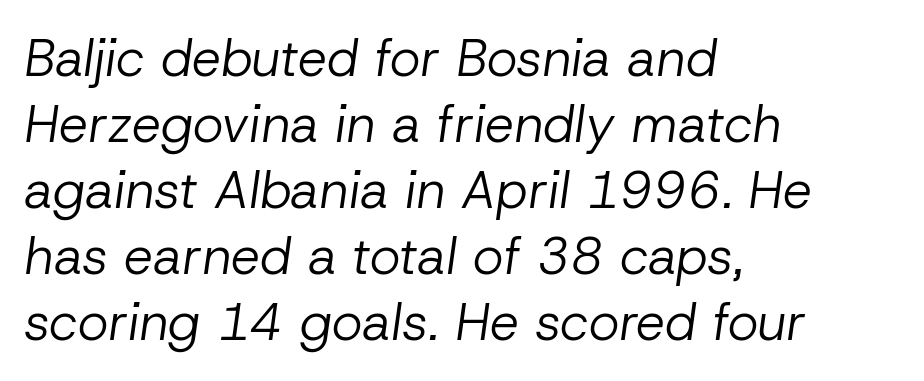
The image shows 52 px regular-weight type, italic (leaning right); set left-aligned, normal line spacing (1.27x), normal letter spacing, not underlined; low stroke contrast and a medium x-height.
